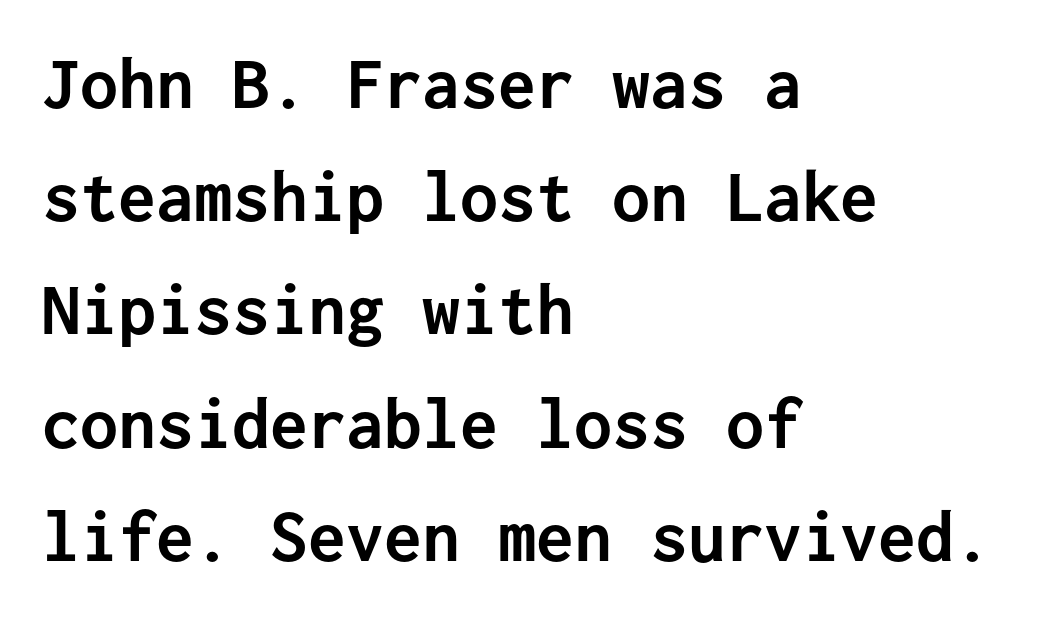
Q: Is the text bold? A: Yes.
Q: Is the text italic (slanted)? A: No, it is upright.
Q: Is the typeface a serif or a sans-serif typeface? A: Sans-serif.
Q: Is the text underlined? A: No.
Q: How is the paragraph aligned? A: Left-aligned.
Q: Is the spacing between letters normal or unusually wide? A: Normal.
Q: Is the spacing between lines tight, normal or loose? A: Normal.
Q: Width (condensed, normal, or wide)? A: Normal.
Q: Stroke contrast? A: Low.
Q: x-height? A: Medium.
Q: Monospaced? A: Yes.
